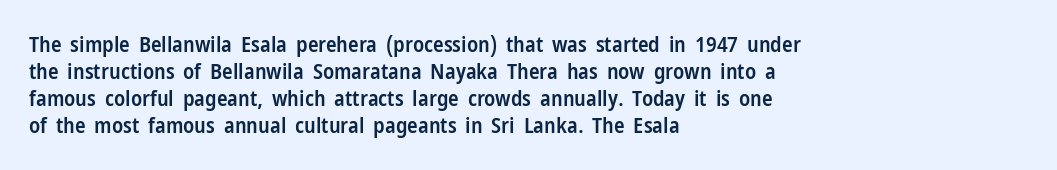
The gap between lines stays unmarked. Casual observation: everything's shoved over to the left. The glyphs have the mass of a demibold cut, below bold. The lettering stays uniformly vertical, giving the passage a roman look. Honestly, the letter spacing is just normal — you wouldn't notice it.
